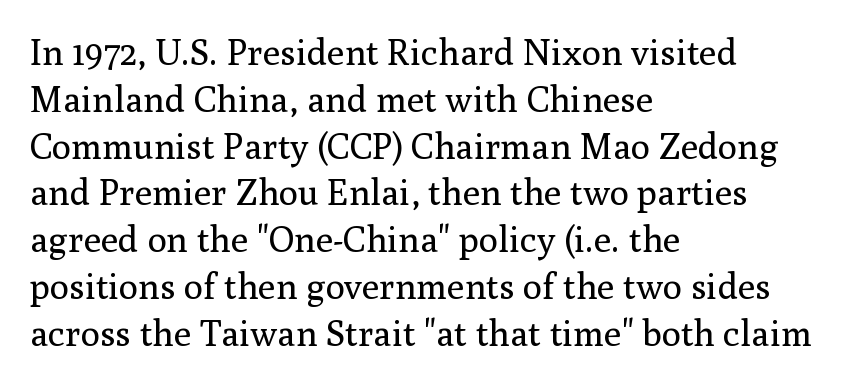
The image shows 36 px regular-weight serif type, upright; set left-aligned, normal line spacing (1.3x), normal letter spacing, not underlined; medium stroke contrast and a medium x-height.
